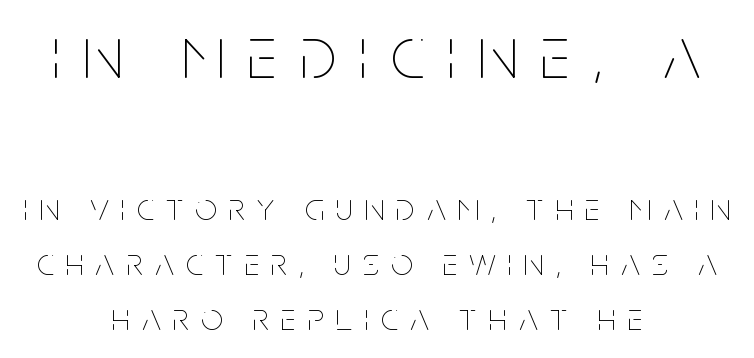
The image shows 75 px thin, condensed type, upright; set centered, normal line spacing (1.45x), unusually wide letter spacing (+0.32 em), not underlined; the first (top) block is 1.97x larger; low stroke contrast and a large x-height.
